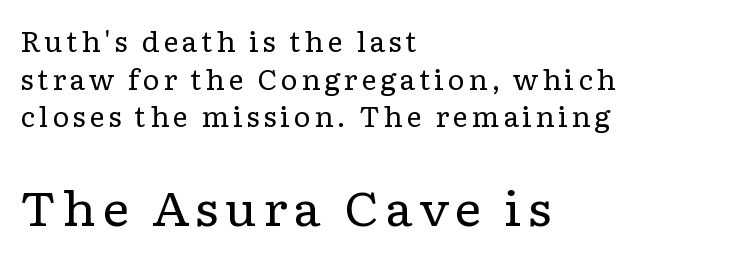
{"serif": "yes", "italic": "no", "bold": "no", "weight": "regular", "width": "wide", "stroke_contrast": "low", "x_height": "medium", "monospaced": "no", "underline": "no", "align": "left", "line_spacing": "normal", "line_spacing_ratio": 1.39, "larger_block": "second", "size_ratio": 1.74, "glyph_px": 47}
